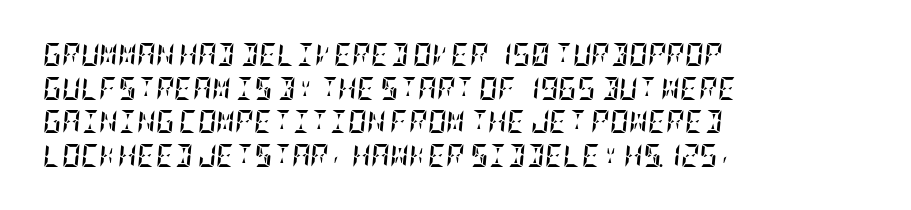
{"italic": "yes", "lean": "right", "slant_degrees": 5, "bold": "yes", "underline": "no", "align": "left", "line_spacing": "normal", "line_spacing_ratio": 1.46, "letter_spacing": "normal", "letter_spacing_em": 0.0, "glyph_px": 23}
